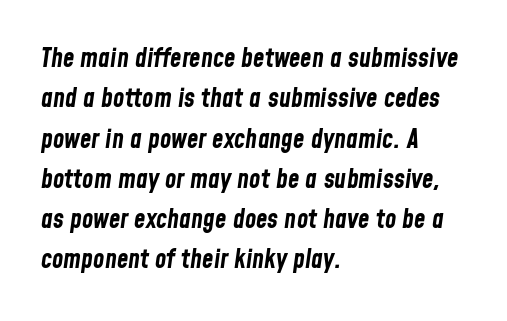
Q: Is the text bold? A: Yes.
Q: Is the text italic (slanted)? A: Yes, it leans right by about 8 degrees.
Q: Is the text underlined? A: No.
Q: How is the paragraph aligned? A: Left-aligned.
Q: Is the spacing between letters normal or unusually wide? A: Normal.
Q: Is the spacing between lines tight, normal or loose? A: Normal.
